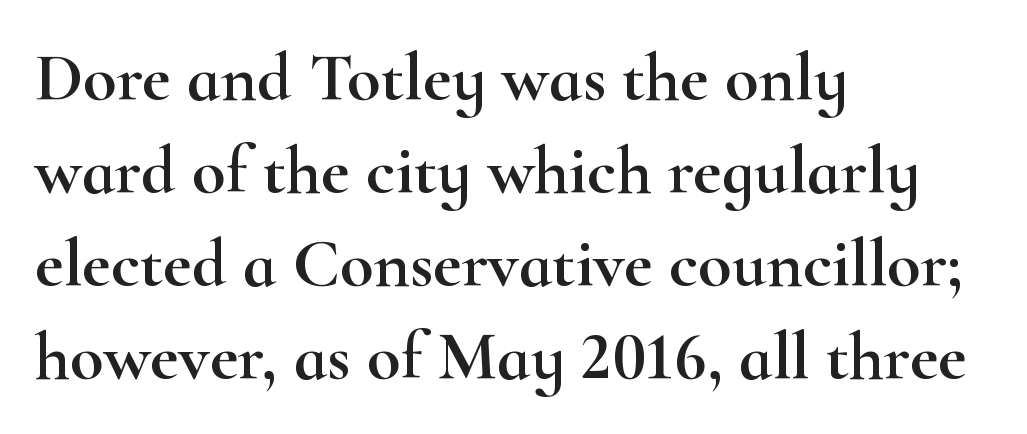
Q: Is the text italic (slanted)? A: No, it is upright.
Q: Is the typeface a serif or a sans-serif typeface? A: Serif.
Q: Is the text underlined? A: No.
Q: How is the paragraph aligned? A: Left-aligned.
Q: Is the spacing between letters normal or unusually wide? A: Normal.
Q: Is the spacing between lines tight, normal or loose? A: Normal.
Q: Width (condensed, normal, or wide)? A: Wide.
Q: Stroke contrast? A: High.
Q: x-height? A: Small.
Q: Monospaced? A: No.
